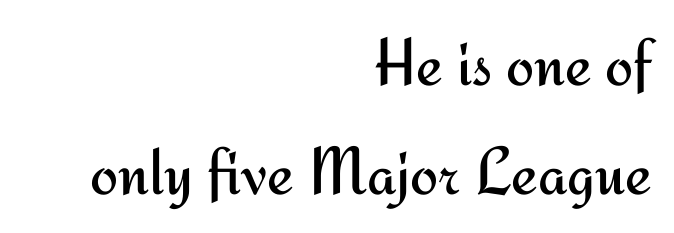
The image shows 67 px regular-weight sans-serif type, upright; set right-aligned, normal line spacing (1.62x), normal letter spacing, not underlined; medium stroke contrast and a small x-height.
